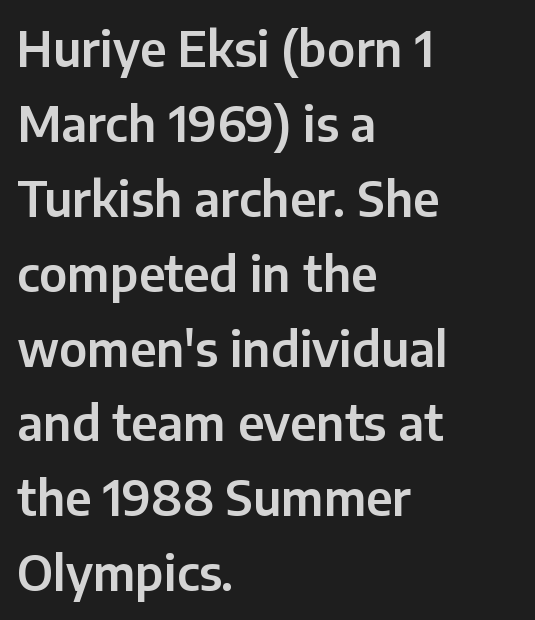
No italicization has been applied; the sample stays upright. This sample is left-justified, so line endings fall wherever the words run out. Leading matches the norm, producing a regular column. Tracking value appears to be zero — textbook default spacing.
